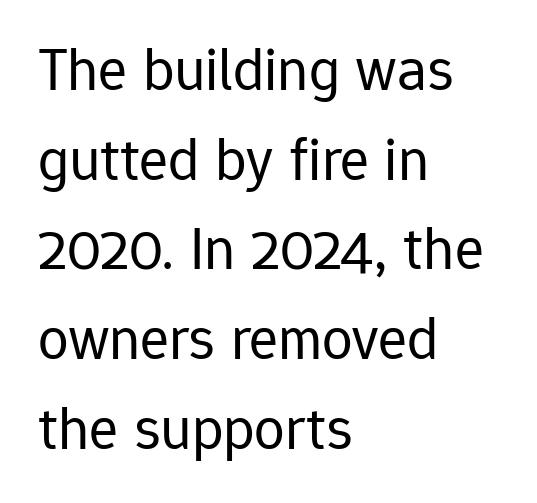
The image shows 61 px regular-weight sans-serif type, upright; set left-aligned, normal line spacing (1.47x), normal letter spacing, not underlined; low stroke contrast and a medium x-height.
